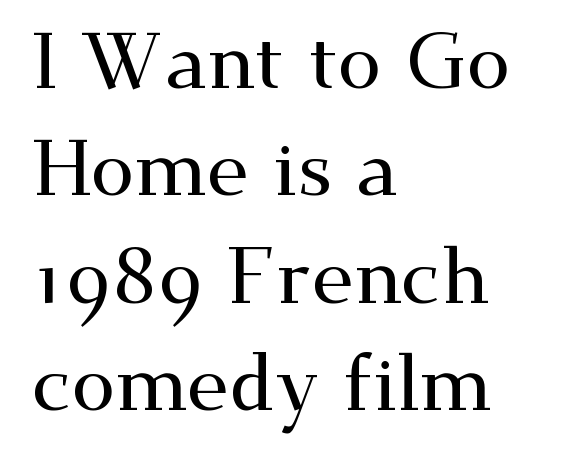
Is there any slant? The stems are plumb. Nothing unusual about the tracking: characters are spaced as the font intends. Type without underlining. Interline gaps are of average width in this sample.
